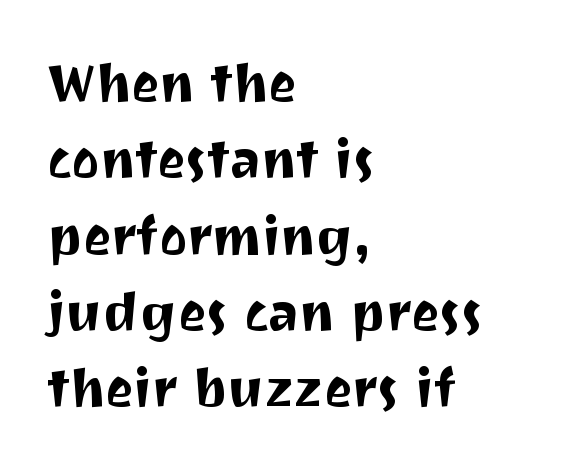
The image shows 53 px sans-serif type, upright; set left-aligned, normal line spacing (1.44x), normal letter spacing, not underlined; medium stroke contrast and a medium x-height.
